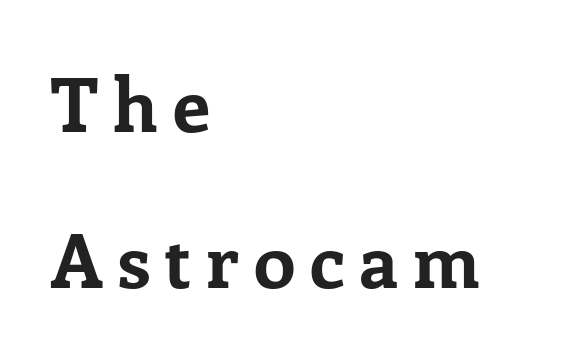
The image shows 75 px bold serif type, upright; set left-aligned, loose line spacing (2.08x), unusually wide letter spacing (+0.2 em), not underlined; low stroke contrast and a medium x-height.
